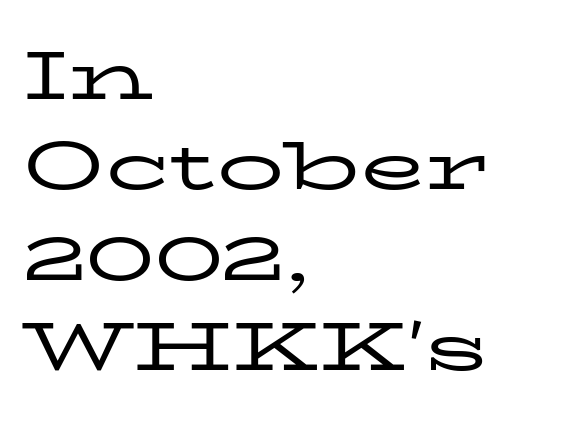
Q: Is the text bold? A: No.
Q: Is the text italic (slanted)? A: No, it is upright.
Q: Is the typeface a serif or a sans-serif typeface? A: Serif.
Q: Is the text underlined? A: No.
Q: How is the paragraph aligned? A: Left-aligned.
Q: Is the spacing between letters normal or unusually wide? A: Normal.
Q: Is the spacing between lines tight, normal or loose? A: Normal.
Q: Width (condensed, normal, or wide)? A: Wide.
Q: Stroke contrast? A: Low.
Q: x-height? A: Medium.
Q: Monospaced? A: No.
